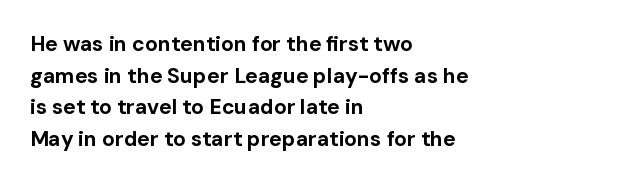
Q: Is the text bold? A: Yes.
Q: Is the text italic (slanted)? A: No, it is upright.
Q: Is the text underlined? A: No.
Q: How is the paragraph aligned? A: Left-aligned.
Q: Is the spacing between letters normal or unusually wide? A: Normal.
Q: Is the spacing between lines tight, normal or loose? A: Normal.
